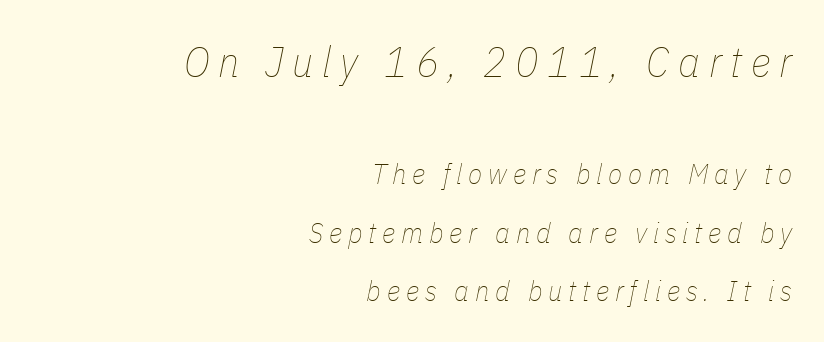
{"italic": "yes", "lean": "right", "slant_degrees": 11, "bold": "no", "weight": "thin", "width": "condensed", "stroke_contrast": "low", "x_height": "medium", "monospaced": "no", "underline": "no", "align": "right", "line_spacing": "loose", "line_spacing_ratio": 2.03, "letter_spacing": "wide", "letter_spacing_em": 0.2, "larger_block": "first", "size_ratio": 1.48, "glyph_px": 43}
